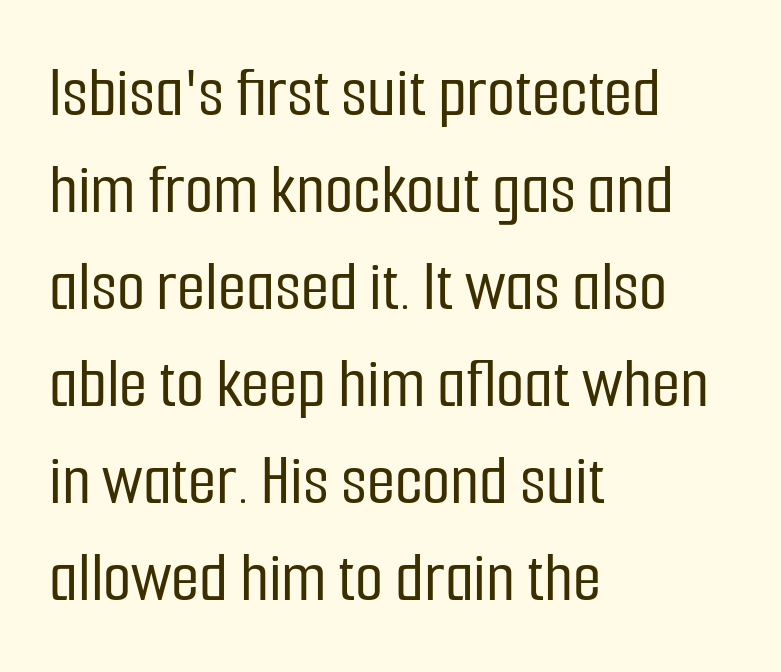
What kind of face is this? One without serifs — a sans. Interline gaps are of average width in this sample. The axis of the letterforms is exactly vertical. Glyph-to-glyph distance matches everyday printed text.
